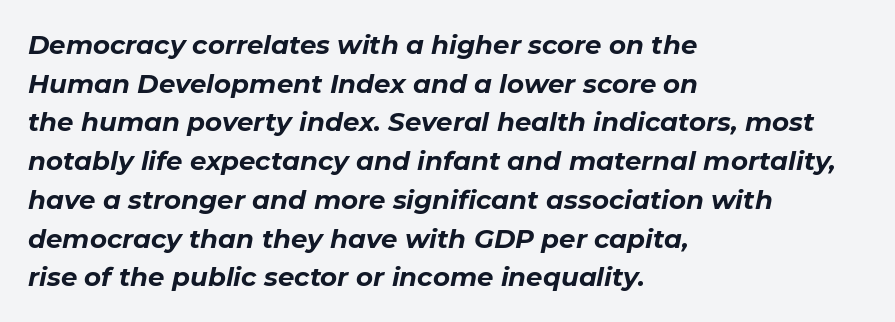
The image shows 26 px bold type, italic (leaning right); set left-aligned, normal line spacing (1.49x), normal letter spacing, not underlined.
